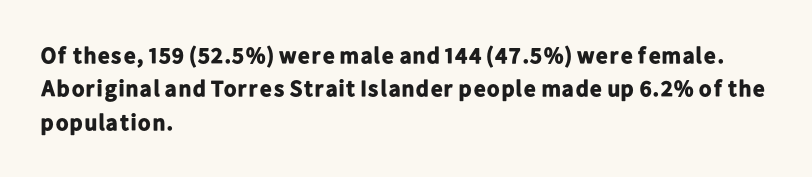
Every letter is thick-stroked: bold, no question. The space directly below the letters is spotless. How would I describe the line gaps? Plain and ordinary. A classic flush-left, rag-right setting is used for this passage. The specimen reads as upright at a glance.
